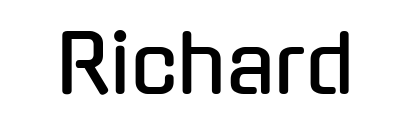
The image shows 79 px condensed sans-serif type, upright; set normal letter spacing, not underlined; low stroke contrast and a medium x-height.
